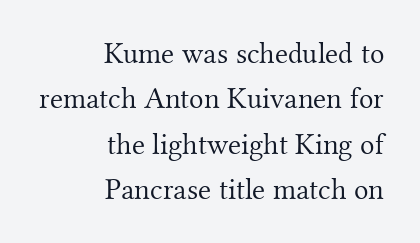
Summary of weight: not heavy and not bold. You could not count columns in this text — the font is proportionally spaced. Unmarked baselines from the first word to the last. The type family on display is of the serif kind. Glyph-to-glyph distance matches everyday printed text. Baseline-to-baseline distance is the conventional proportion of letter height.
